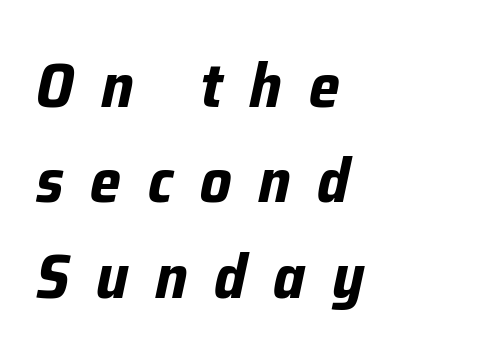
The image shows 62 px bold type, italic (leaning right); set left-aligned, normal line spacing (1.54x), unusually wide letter spacing (+0.43 em), not underlined; low stroke contrast and a medium x-height.
